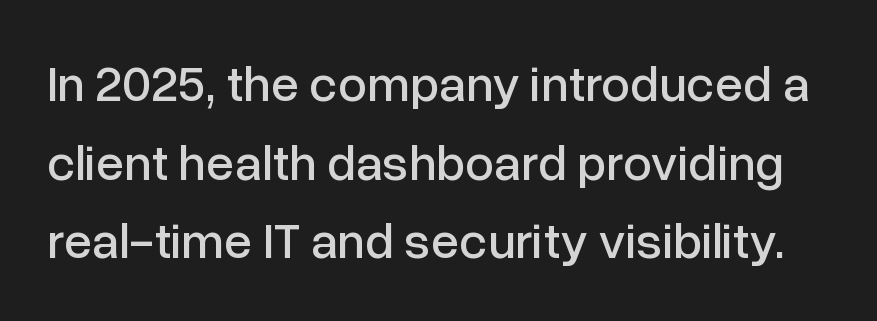
Rendered with straight, roman letterforms. If you measured baseline to baseline, you'd find a middling distance. The passage shown is not underscored anywhere. Here the designer chose a conventional face with non-uniform glyph widths.
